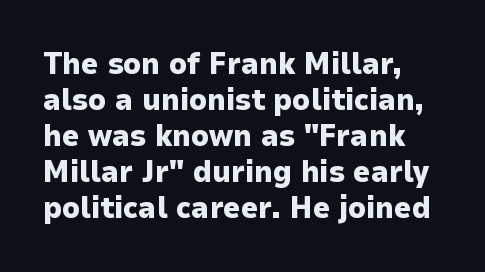
{"serif": "no", "italic": "no", "bold": "yes", "weight": "heavy", "width": "normal", "stroke_contrast": "low", "x_height": "medium", "monospaced": "no", "underline": "no", "line_spacing_ratio": 1.2, "letter_spacing": "normal", "letter_spacing_em": 0.0, "glyph_px": 30}
